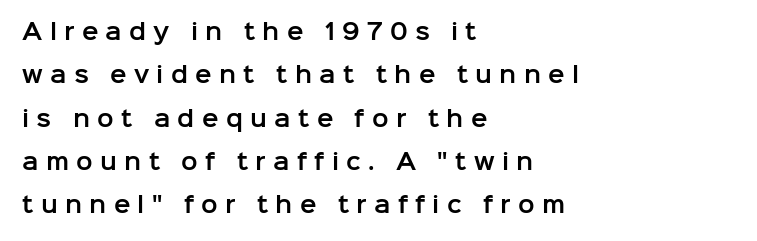
The image shows 22 px text type, upright; set left-aligned, loose line spacing (1.97x), unusually wide letter spacing (+0.33 em), not underlined.
